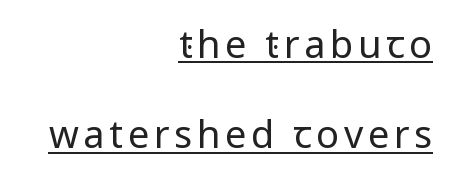
Q: Is the text bold? A: No.
Q: Is the text italic (slanted)? A: No, it is upright.
Q: Is the typeface a serif or a sans-serif typeface? A: Sans-serif.
Q: Is the text underlined? A: Yes.
Q: How is the paragraph aligned? A: Right-aligned.
Q: Is the spacing between lines tight, normal or loose? A: Loose.
Q: Width (condensed, normal, or wide)? A: Normal.
Q: Stroke contrast? A: Low.
Q: x-height? A: Medium.
Q: Monospaced? A: No.
